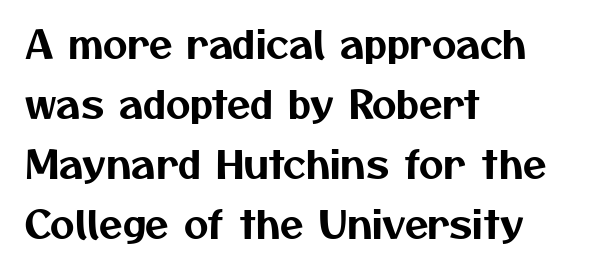
Q: Is the typeface a serif or a sans-serif typeface? A: Sans-serif.
Q: Is the text underlined? A: No.
Q: How is the paragraph aligned? A: Left-aligned.
Q: Is the spacing between letters normal or unusually wide? A: Normal.
Q: Is the spacing between lines tight, normal or loose? A: Normal.
Q: Width (condensed, normal, or wide)? A: Normal.
Q: Stroke contrast? A: Medium.
Q: x-height? A: Medium.
Q: Monospaced? A: No.
